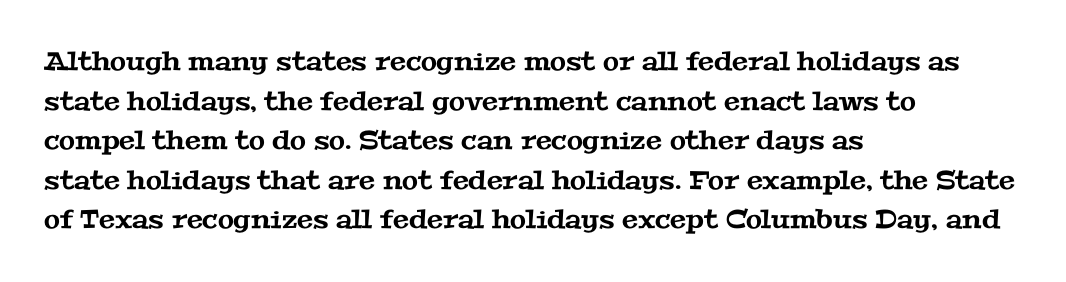
Q: Is the text underlined? A: No.
Q: How is the paragraph aligned? A: Left-aligned.
Q: Is the spacing between letters normal or unusually wide? A: Normal.
Q: Is the spacing between lines tight, normal or loose? A: Normal.
